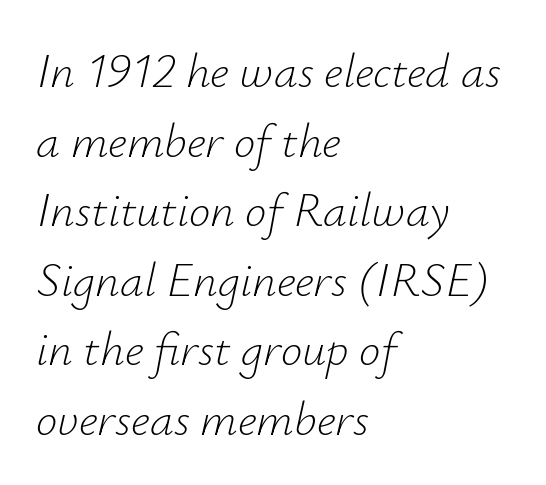
Q: Is the text bold? A: No.
Q: Is the text italic (slanted)? A: Yes, it leans right by about 12 degrees.
Q: Is the text underlined? A: No.
Q: How is the paragraph aligned? A: Left-aligned.
Q: Is the spacing between letters normal or unusually wide? A: Normal.
Q: Is the spacing between lines tight, normal or loose? A: Normal.
Q: Width (condensed, normal, or wide)? A: Normal.
Q: Stroke contrast? A: Low.
Q: x-height? A: Small.
Q: Monospaced? A: No.
